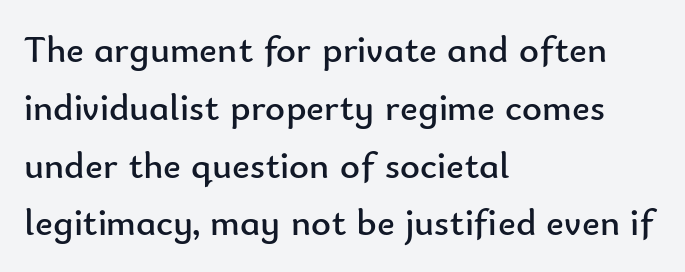
The characters are drawn with everyday or finer stroke widths. No feet cap the strokes, marking this as sans-serif type. Does the lettering tilt? It doesn't — this is upright. The letters advance in unequal steps, a hallmark of proportional type. The foot of each line stays bare and open.
